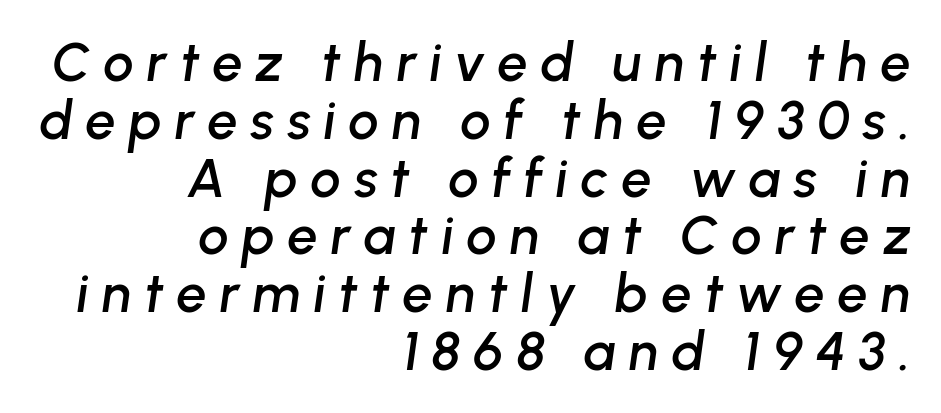
The image shows 54 px text type, italic (leaning right); set right-aligned, tight line spacing (1.07x), unusually wide letter spacing (+0.24 em), not underlined; low stroke contrast and a medium x-height.
